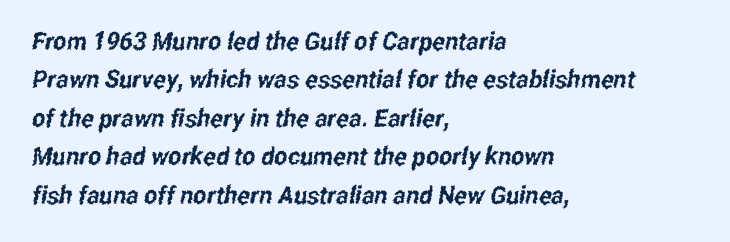
The image shows 25 px text type; set left-aligned, normal line spacing (1.54x), normal letter spacing, not underlined.
